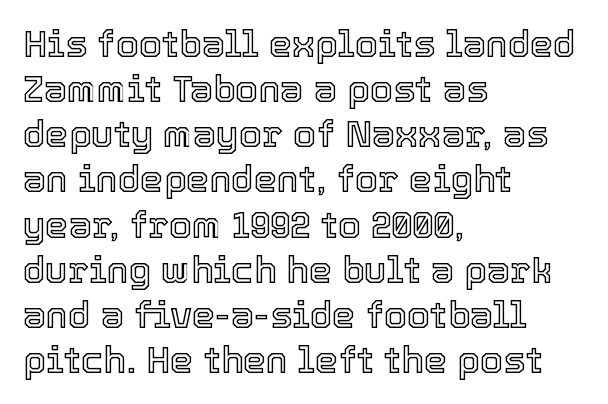
The image shows 37 px text type, upright; set left-aligned, line spacing 1.22x, normal letter spacing, not underlined; a medium x-height.
